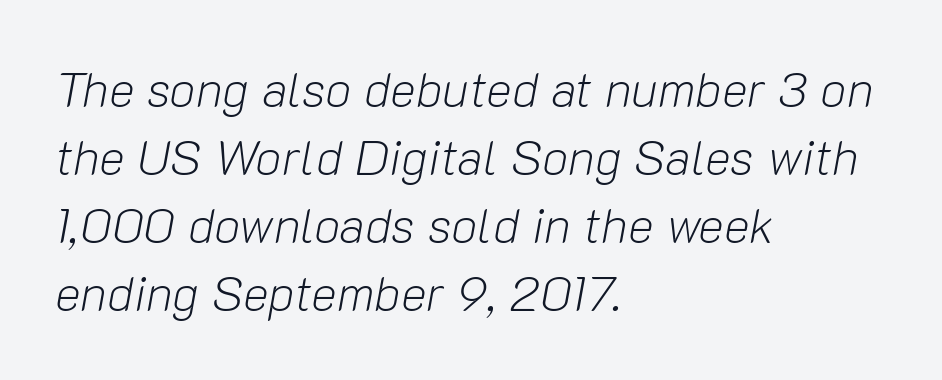
You could not count columns in this text — the font is proportionally spaced. Is the letter spacing exaggerated? No — it looks like the ordinary default. The space beneath each line is pristine and unruled. The rendering anchors every line to the left-hand side.
